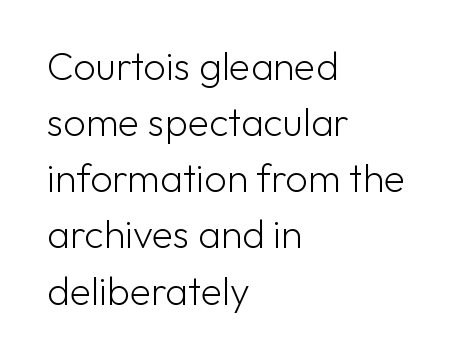
The image shows 39 px light sans-serif type, upright; set left-aligned, normal line spacing (1.44x), normal letter spacing, not underlined; low stroke contrast and a medium x-height.
